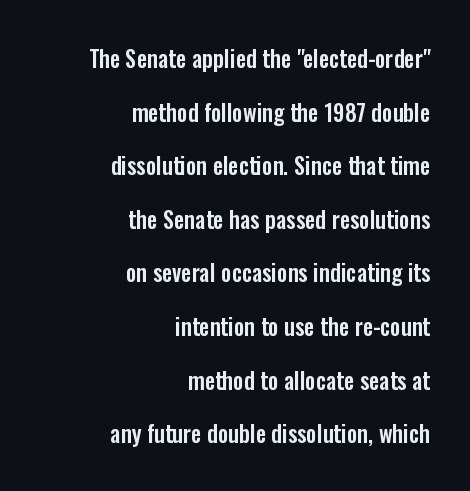
The image shows 23 px text type, upright; set right-aligned, loose line spacing (2.33x), normal letter spacing, not underlined.
